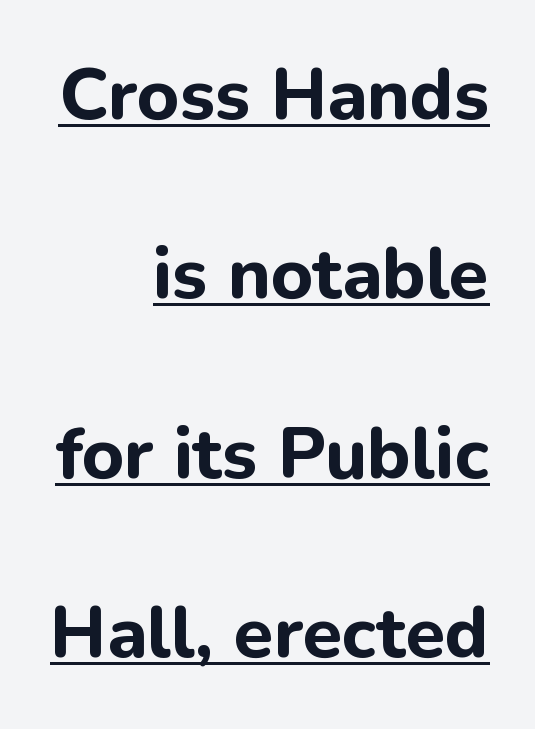
The image shows 72 px bold sans-serif type, upright; set right-aligned, loose line spacing (2.49x), normal letter spacing, underlined; low stroke contrast and a medium x-height.
